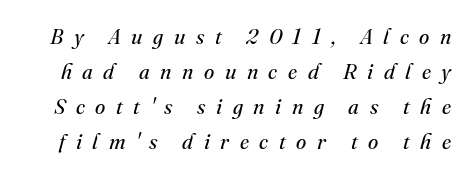
The image shows 21 px text type, italic (leaning right); set normal line spacing (1.66x), unusually wide letter spacing (+0.5 em), not underlined.
